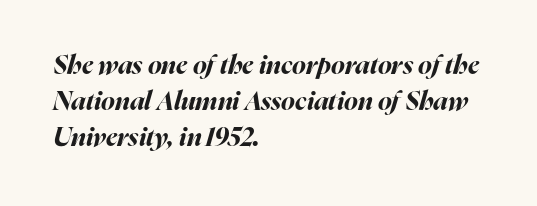
{"italic": "yes", "lean": "right", "slant_degrees": 16, "bold": "yes", "underline": "no", "align": "left", "line_spacing": "normal", "line_spacing_ratio": 1.39, "letter_spacing": "normal", "letter_spacing_em": 0.0, "glyph_px": 26}
